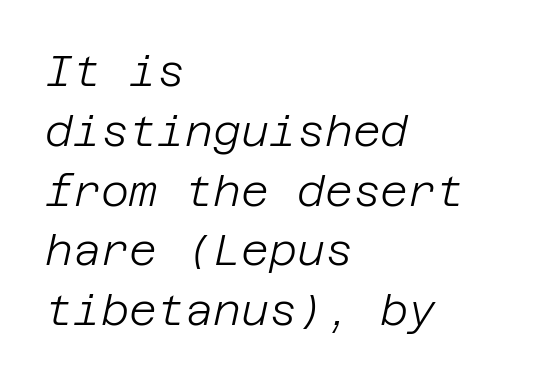
{"italic": "yes", "lean": "right", "slant_degrees": 12, "bold": "no", "weight": "light", "width": "normal", "stroke_contrast": "low", "x_height": "large", "underline": "no", "align": "left", "line_spacing": "normal", "line_spacing_ratio": 1.39, "letter_spacing": "normal", "letter_spacing_em": 0.0, "glyph_px": 43}
